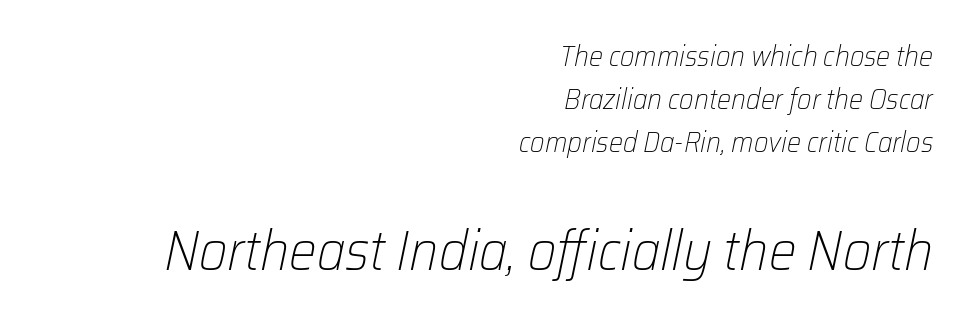
{"italic": "yes", "lean": "right", "slant_degrees": 12, "bold": "no", "weight": "light", "width": "normal", "stroke_contrast": "low", "x_height": "medium", "monospaced": "no", "underline": "no", "align": "right", "line_spacing": "normal", "line_spacing_ratio": 1.53, "letter_spacing": "normal", "letter_spacing_em": 0.0, "larger_block": "second", "size_ratio": 1.96, "glyph_px": 55}
